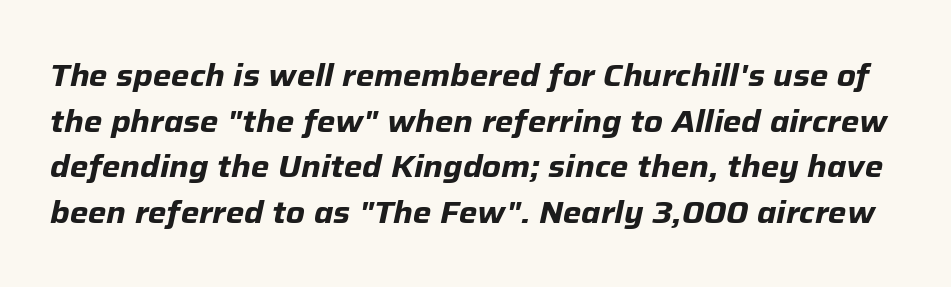
{"italic": "yes", "lean": "right", "slant_degrees": 12, "bold": "yes", "weight": "bold", "width": "normal", "stroke_contrast": "low", "x_height": "medium", "monospaced": "no", "underline": "no", "line_spacing": "normal", "line_spacing_ratio": 1.47, "letter_spacing": "normal", "letter_spacing_em": 0.0, "glyph_px": 31}
